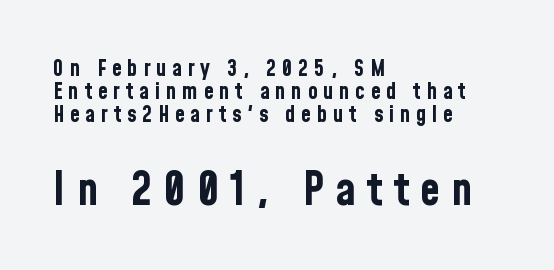
The image shows 46 px bold, condensed sans-serif type, upright; set left-aligned, tight line spacing (1.01x), unusually wide letter spacing (+0.24 em), not underlined; the second (bottom) block is 2.0x larger; low stroke contrast and a medium x-height.
